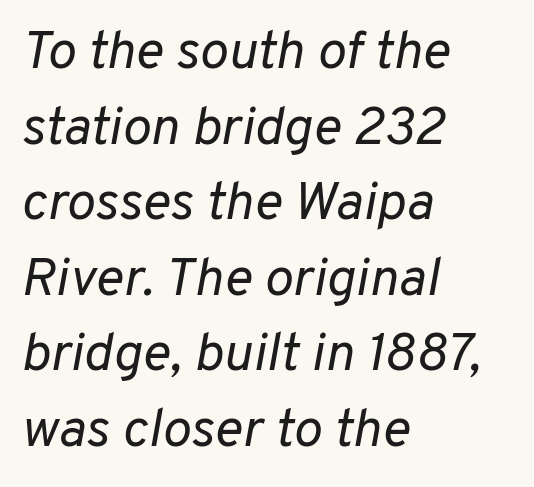
{"italic": "yes", "lean": "right", "slant_degrees": 10, "bold": "no", "weight": "regular", "width": "normal", "stroke_contrast": "low", "x_height": "medium", "monospaced": "no", "underline": "no", "align": "left", "line_spacing": "normal", "line_spacing_ratio": 1.4, "letter_spacing": "normal", "letter_spacing_em": 0.0, "glyph_px": 54}
